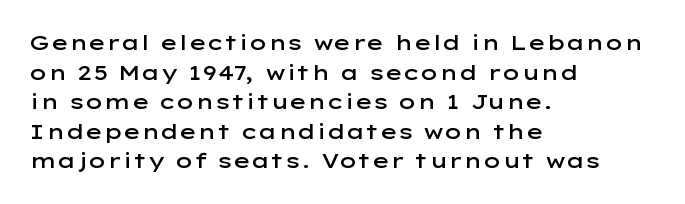
If you measured baseline to baseline, you'd find a middling distance. No italicization has been applied; the sample stays upright. If you drew a ruler down the left edge, every line would touch it. Has an underline been added? It has not. Semibold letterforms, between regular and bold. Here the glyphs are tracked normally, forming tight word shapes.
